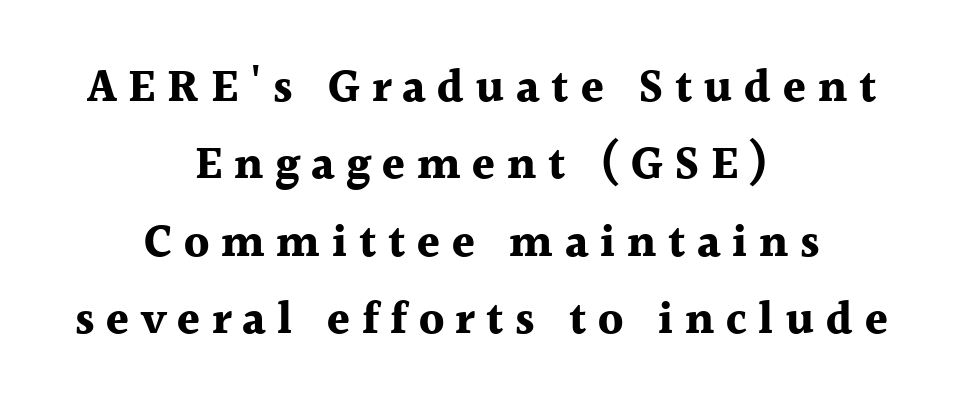
The image shows 46 px bold serif type, upright; set centered, normal line spacing (1.68x), unusually wide letter spacing (+0.25 em), not underlined; a medium x-height.
